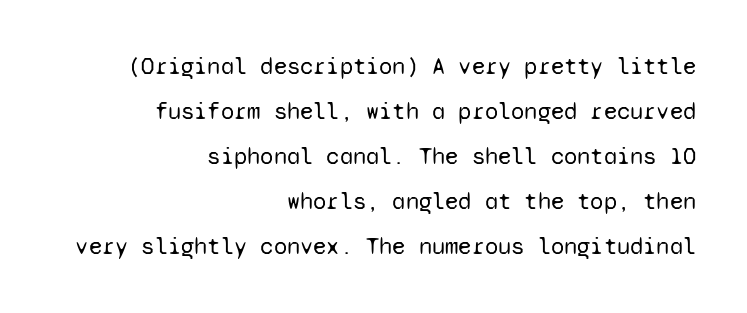
{"italic": "no", "bold": "no", "underline": "no", "align": "right", "line_spacing_ratio": 1.88, "letter_spacing": "normal", "letter_spacing_em": 0.0, "glyph_px": 24}
